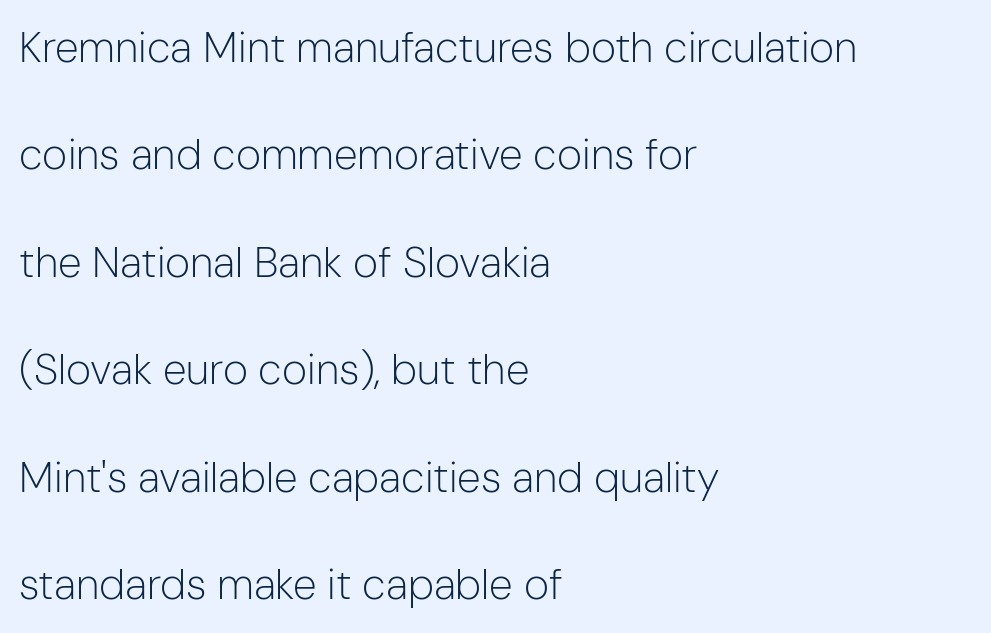
{"serif": "no", "italic": "no", "bold": "no", "weight": "light", "width": "normal", "stroke_contrast": "low", "x_height": "medium", "monospaced": "no", "underline": "no", "align": "left", "line_spacing": "loose", "line_spacing_ratio": 2.5, "letter_spacing": "normal", "letter_spacing_em": 0.0, "glyph_px": 43}
